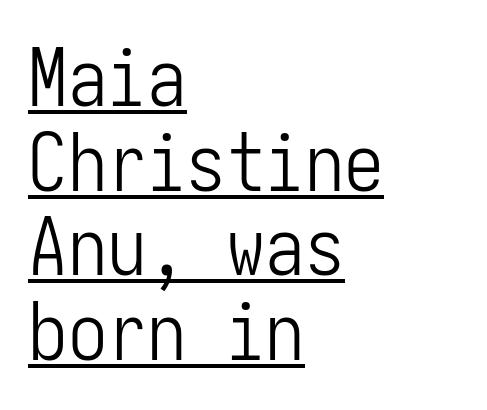
The strokes are not fattened; the text isn't bold. Look at the tracking — it's just the regular setting, nothing added. The passage shown is underscored from start to finish. The compositor pushed each line to the left boundary.
